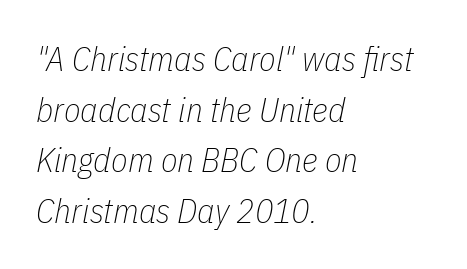
{"italic": "yes", "lean": "right", "slant_degrees": 11, "bold": "no", "weight": "thin", "width": "condensed", "stroke_contrast": "low", "x_height": "medium", "monospaced": "no", "underline": "no", "align": "left", "line_spacing": "normal", "line_spacing_ratio": 1.49, "letter_spacing": "normal", "letter_spacing_em": 0.0, "glyph_px": 34}
